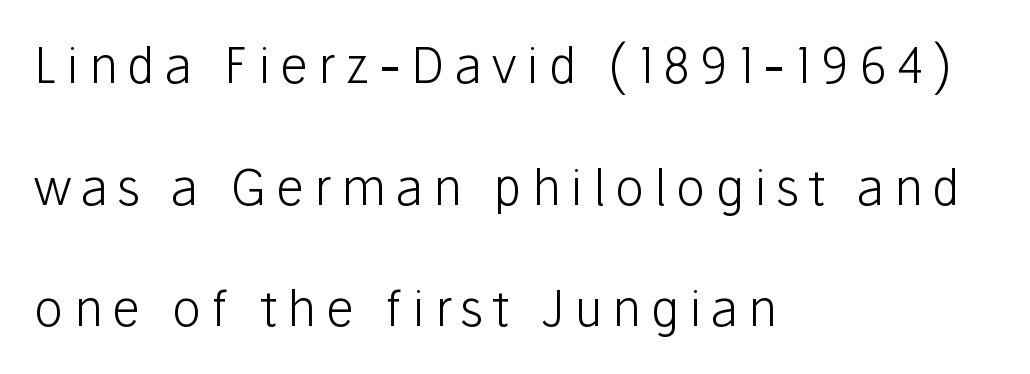
{"serif": "no", "italic": "no", "bold": "no", "weight": "light", "width": "normal", "stroke_contrast": "low", "x_height": "medium", "monospaced": "no", "underline": "no", "align": "left", "line_spacing": "loose", "line_spacing_ratio": 2.48, "letter_spacing": "wide", "letter_spacing_em": 0.2, "glyph_px": 49}
